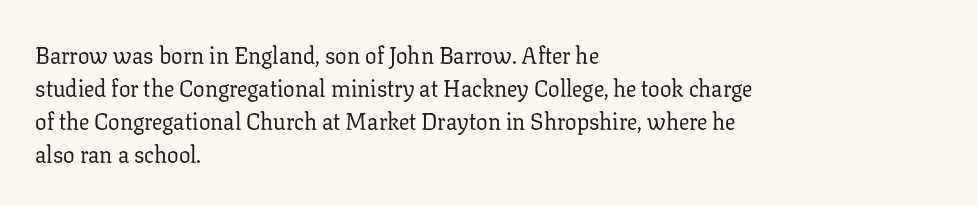
Honestly, the row spacing looks completely unremarkable. Caption: face not bold, strokes unweighted. Posture: vertical. This rendering features lettering with no underline. The setting favours the left margin, as ordinary paragraphs usually do.
